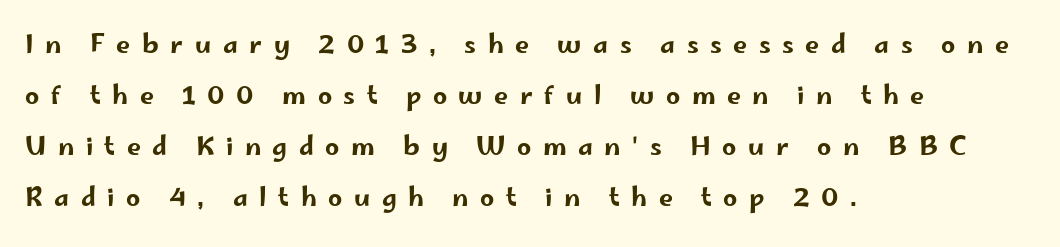
{"italic": "no", "underline": "no", "align": "left", "line_spacing": "loose", "line_spacing_ratio": 2.04, "letter_spacing": "wide", "letter_spacing_em": 0.46, "glyph_px": 25}
